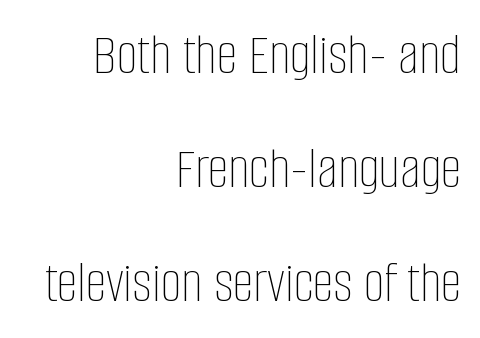
Only glyphs here, with clear space below each row. Weight: in the light-to-regular range. The passage shown is typed in a proportional face where columns would drift. Tall strokes in this sample are plumb rather than angled.
